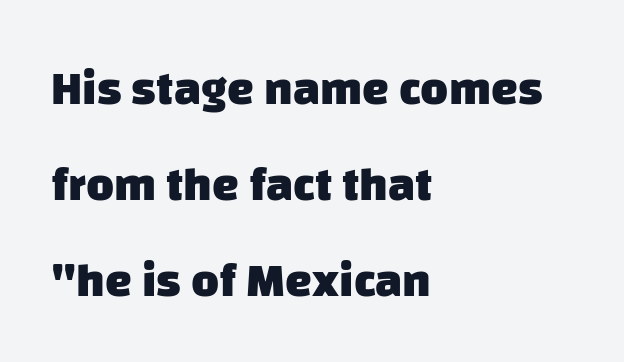
{"serif": "no", "bold": "yes", "weight": "heavy", "width": "normal", "stroke_contrast": "low", "x_height": "large", "monospaced": "no", "underline": "no", "align": "left", "line_spacing": "loose", "line_spacing_ratio": 2.0, "letter_spacing": "normal", "letter_spacing_em": 0.0, "glyph_px": 48}
